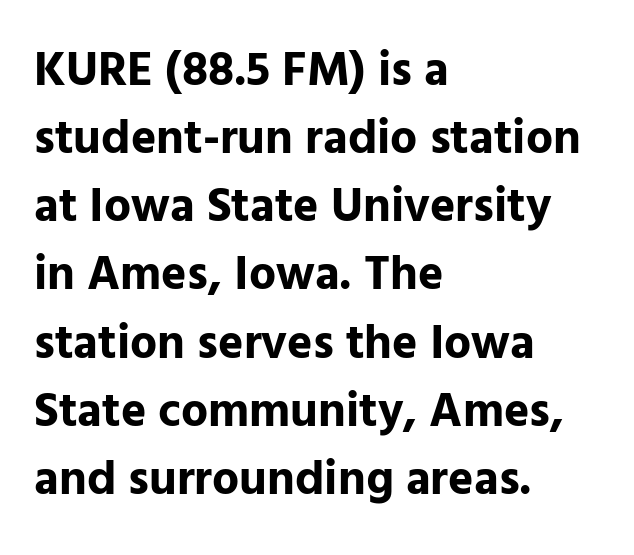
Q: Is the text bold? A: Yes.
Q: Is the text italic (slanted)? A: No, it is upright.
Q: Is the typeface a serif or a sans-serif typeface? A: Sans-serif.
Q: Is the text underlined? A: No.
Q: How is the paragraph aligned? A: Left-aligned.
Q: Is the spacing between letters normal or unusually wide? A: Normal.
Q: Is the spacing between lines tight, normal or loose? A: Normal.
Q: Width (condensed, normal, or wide)? A: Normal.
Q: Stroke contrast? A: Low.
Q: x-height? A: Medium.
Q: Monospaced? A: No.
